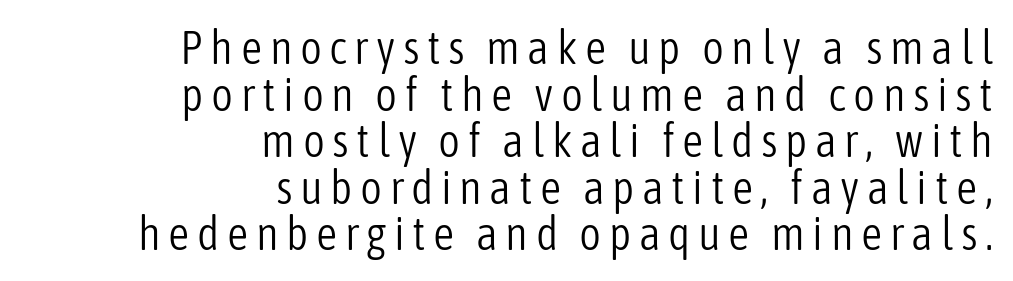
{"serif": "no", "italic": "no", "bold": "no", "weight": "light", "width": "condensed", "stroke_contrast": "low", "x_height": "medium", "monospaced": "no", "underline": "no", "align": "right", "line_spacing": "tight", "line_spacing_ratio": 0.99, "glyph_px": 47}
